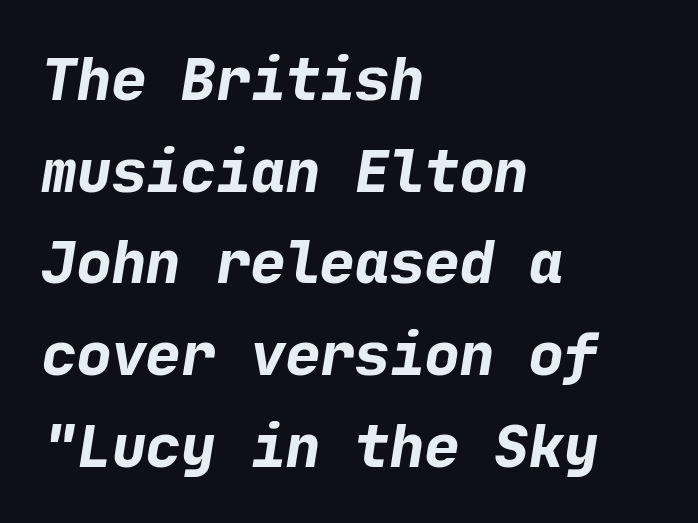
{"serif": "no", "bold": "yes", "weight": "bold", "width": "normal", "stroke_contrast": "low", "x_height": "medium", "underline": "no", "align": "left", "line_spacing": "normal", "line_spacing_ratio": 1.58, "letter_spacing": "normal", "letter_spacing_em": 0.0, "glyph_px": 58}
